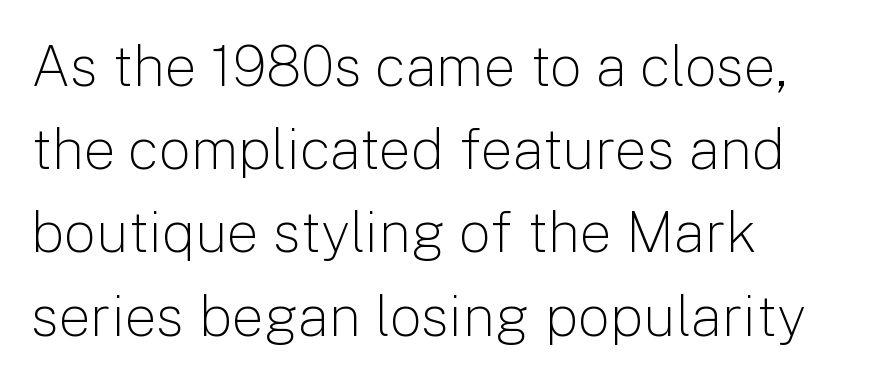
The image shows 57 px light sans-serif type, upright; set left-aligned, normal line spacing (1.46x), normal letter spacing, not underlined; low stroke contrast and a medium x-height.
